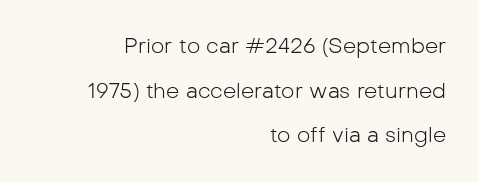
You could call the tracking neutral — neither tight nor loose. Caption: multi-line text, flush right, ragged left. The foot of each line stays bare and open. The strokes carry an ordinary text weight at most. Airy leading. Every character sits straight up, as roman type does.
